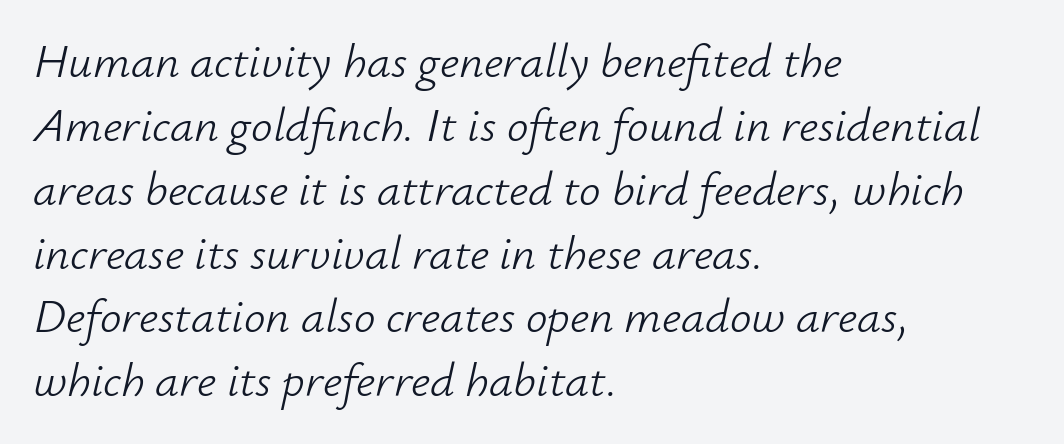
The image shows 48 px light type, italic (leaning right); set left-aligned, normal line spacing (1.33x), normal letter spacing, not underlined; low stroke contrast and a small x-height.
